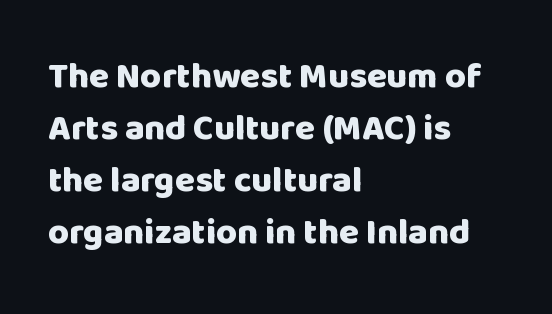
Q: Is the text bold? A: Yes.
Q: Is the text italic (slanted)? A: No, it is upright.
Q: Is the typeface a serif or a sans-serif typeface? A: Sans-serif.
Q: Is the text underlined? A: No.
Q: How is the paragraph aligned? A: Left-aligned.
Q: Is the spacing between letters normal or unusually wide? A: Normal.
Q: Is the spacing between lines tight, normal or loose? A: Normal.
Q: Width (condensed, normal, or wide)? A: Normal.
Q: Stroke contrast? A: Low.
Q: x-height? A: Large.
Q: Monospaced? A: No.
